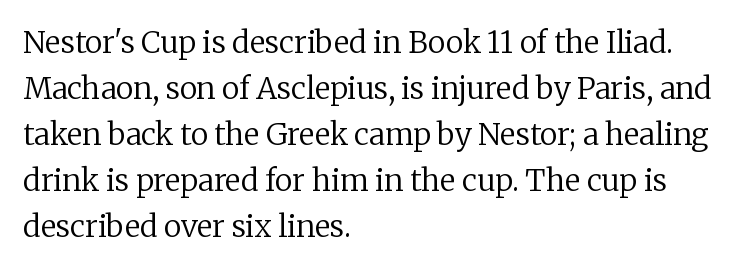
Q: Is the text bold? A: No.
Q: Is the text italic (slanted)? A: No, it is upright.
Q: Is the typeface a serif or a sans-serif typeface? A: Serif.
Q: Is the text underlined? A: No.
Q: How is the paragraph aligned? A: Left-aligned.
Q: Is the spacing between letters normal or unusually wide? A: Normal.
Q: Is the spacing between lines tight, normal or loose? A: Normal.
Q: Width (condensed, normal, or wide)? A: Normal.
Q: Stroke contrast? A: Low.
Q: x-height? A: Medium.
Q: Monospaced? A: No.
